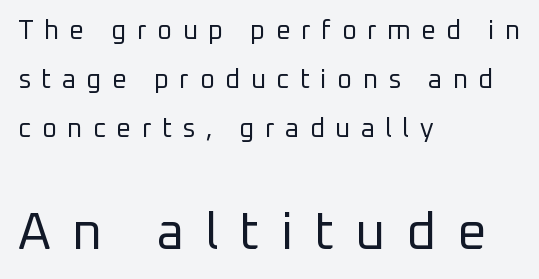
Typesetter's note — lower block bumped up in size, upper block left smaller. Think standard paragraph weight, or any step lighter than that. When letters stand straight like this, we call the style roman or upright. Each letter keeps its own natural width here, so spacing adapts to shape. Descenders hang freely into open space. Every row of glyphs begins at an identical x-position on the left.
